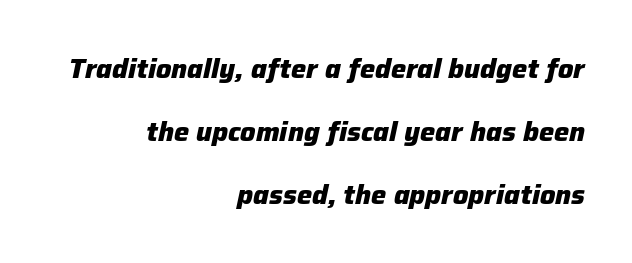
{"italic": "yes", "lean": "right", "slant_degrees": 12, "bold": "yes", "underline": "no", "align": "right", "line_spacing": "loose", "line_spacing_ratio": 2.33, "letter_spacing": "normal", "letter_spacing_em": 0.0, "glyph_px": 27}
